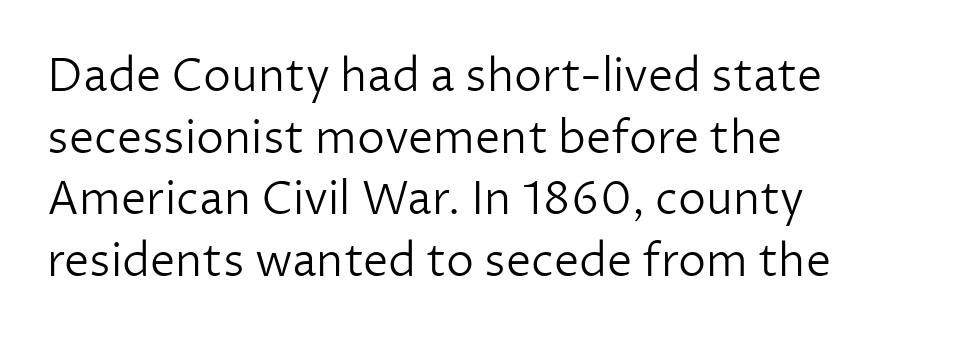
This sample uses plain, unmodified letter spacing. Check under the words: just untouched page. Notice how the stems are strictly vertical — no italics here. Where is the straight margin? On the left. Regular leading. Proportional: the letters do not fall into vertical columns.
